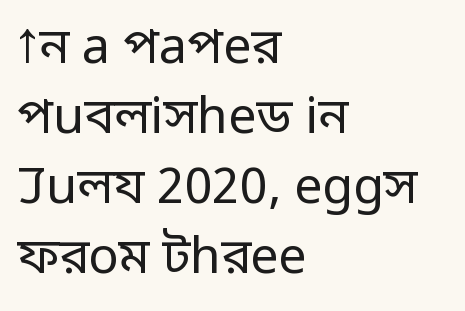
The image shows 50 px regular-weight sans-serif type, upright; set left-aligned, normal line spacing (1.4x), normal letter spacing, not underlined; low stroke contrast and a medium x-height.
